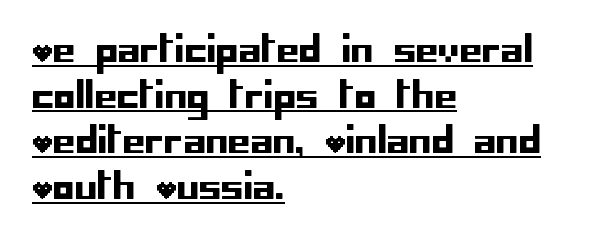
Font category for this specimen: sans-serif. The letterforms sit shoulder to shoulder at normal distance. One-word summary of the alignment: left. Vertical strokes here are truly vertical. A continuous stroke trails under the words, as in a hyperlink. Leading: standard.
